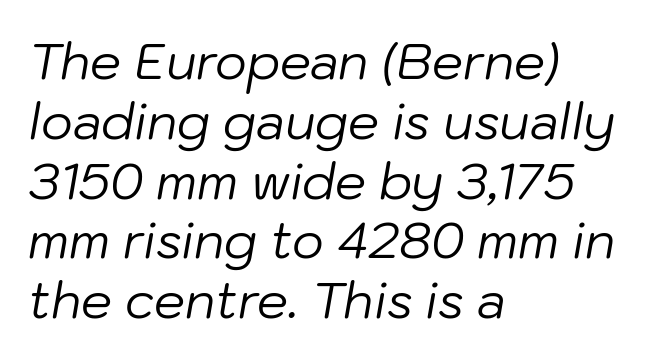
Q: Is the text bold? A: No.
Q: Is the text italic (slanted)? A: Yes, it leans right by about 10 degrees.
Q: Is the text underlined? A: No.
Q: How is the paragraph aligned? A: Left-aligned.
Q: Is the spacing between letters normal or unusually wide? A: Normal.
Q: Width (condensed, normal, or wide)? A: Normal.
Q: Stroke contrast? A: Low.
Q: x-height? A: Medium.
Q: Monospaced? A: No.
